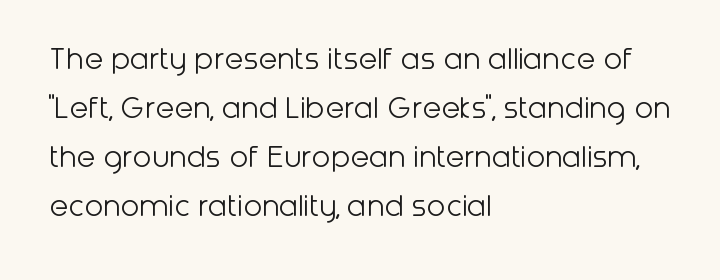
Q: Is the text bold? A: No.
Q: Is the text italic (slanted)? A: No, it is upright.
Q: Is the typeface a serif or a sans-serif typeface? A: Sans-serif.
Q: Is the text underlined? A: No.
Q: How is the paragraph aligned? A: Left-aligned.
Q: Is the spacing between letters normal or unusually wide? A: Normal.
Q: Is the spacing between lines tight, normal or loose? A: Normal.
Q: Width (condensed, normal, or wide)? A: Normal.
Q: Stroke contrast? A: Low.
Q: x-height? A: Medium.
Q: Monospaced? A: No.
